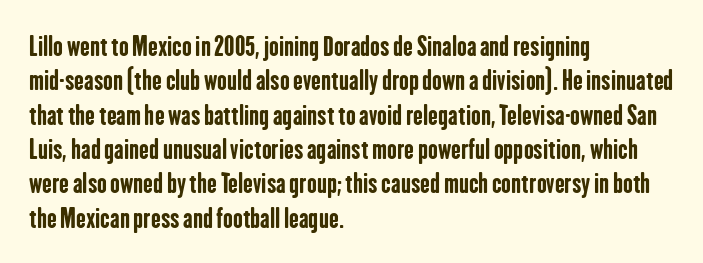
Q: Is the text bold? A: Yes.
Q: Is the text italic (slanted)? A: No, it is upright.
Q: Is the text underlined? A: No.
Q: How is the paragraph aligned? A: Left-aligned.
Q: Is the spacing between letters normal or unusually wide? A: Normal.
Q: Is the spacing between lines tight, normal or loose? A: Normal.
